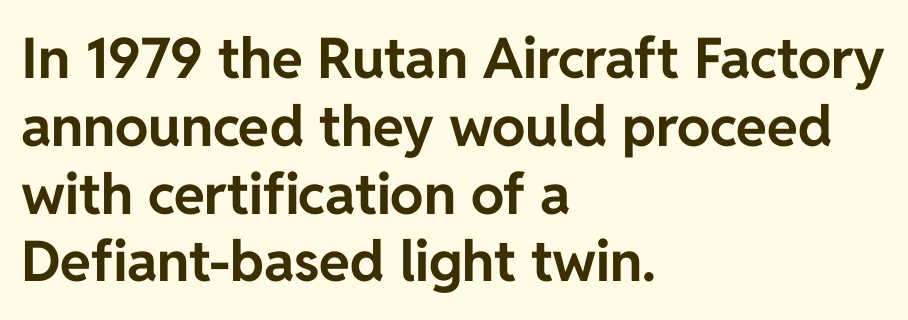
The image shows 56 px bold sans-serif type, upright; set left-aligned, line spacing 1.21x, normal letter spacing, not underlined; low stroke contrast and a medium x-height.
